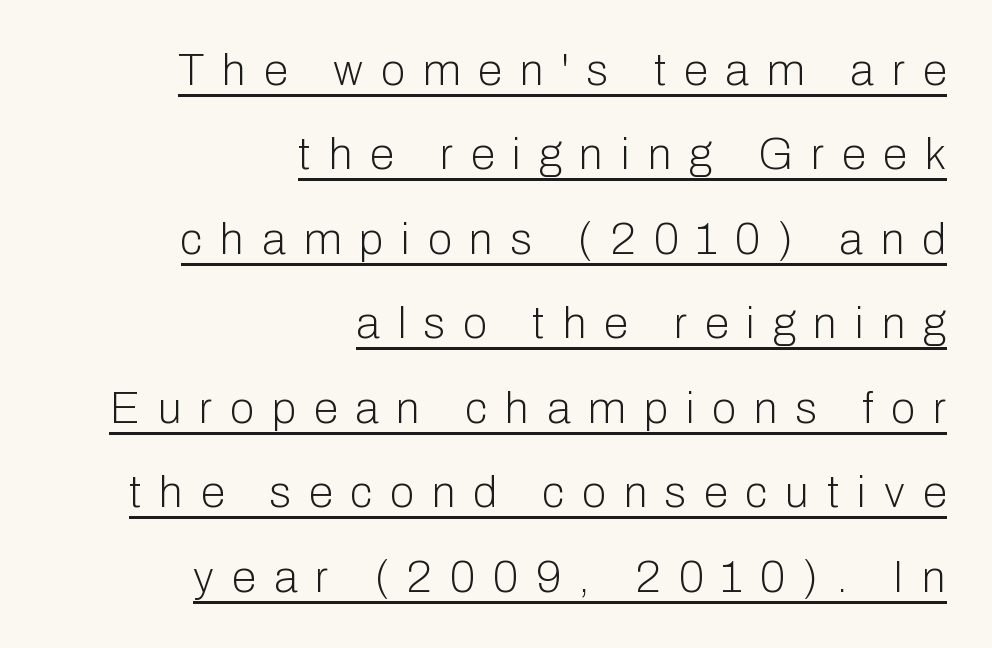
Do the letters lean? They stand straight. Type style note: lacks serifs. Does the copy run flush right? Yes — the right margin is perfectly even. The face used here appears with an underline applied.
